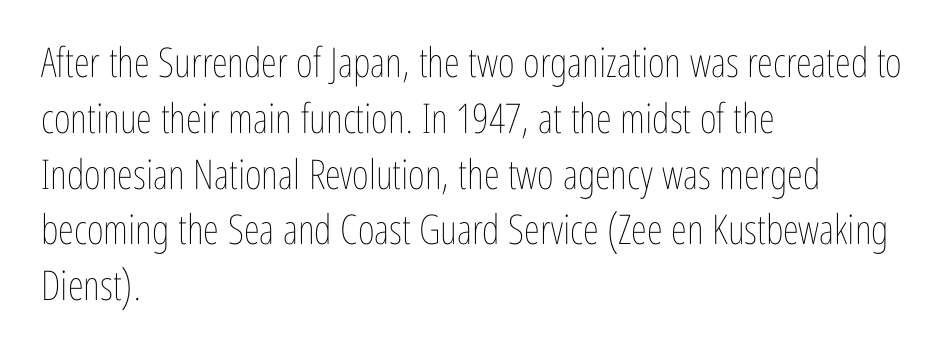
{"italic": "no", "bold": "no", "weight": "thin", "width": "condensed", "stroke_contrast": "low", "x_height": "medium", "monospaced": "no", "underline": "no", "align": "left", "line_spacing": "normal", "line_spacing_ratio": 1.36, "letter_spacing": "normal", "letter_spacing_em": 0.0, "glyph_px": 41}
